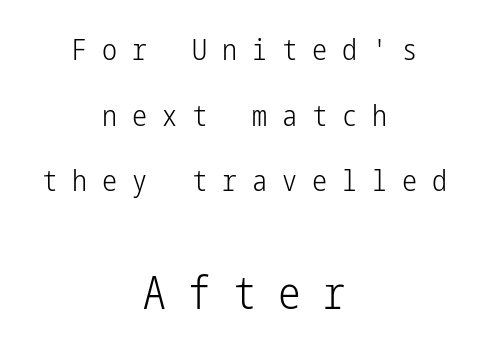
Q: Is the text bold? A: No.
Q: Is the text italic (slanted)? A: No, it is upright.
Q: Is the typeface a serif or a sans-serif typeface? A: Sans-serif.
Q: Is the text underlined? A: No.
Q: How is the paragraph aligned? A: Centered.
Q: Is the spacing between letters normal or unusually wide? A: Unusually wide.
Q: Is the spacing between lines tight, normal or loose? A: Loose.
Q: Which block of text is set in a larger size, the first (top) or the second (bottom)? A: The second (bottom) one.
Q: Width (condensed, normal, or wide)? A: Condensed.
Q: Stroke contrast? A: Low.
Q: x-height? A: Medium.
